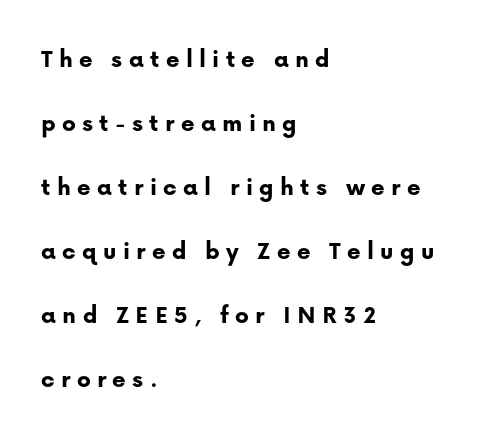
The image shows 26 px bold type, upright; set left-aligned, loose line spacing (2.46x), unusually wide letter spacing (+0.24 em), not underlined.
